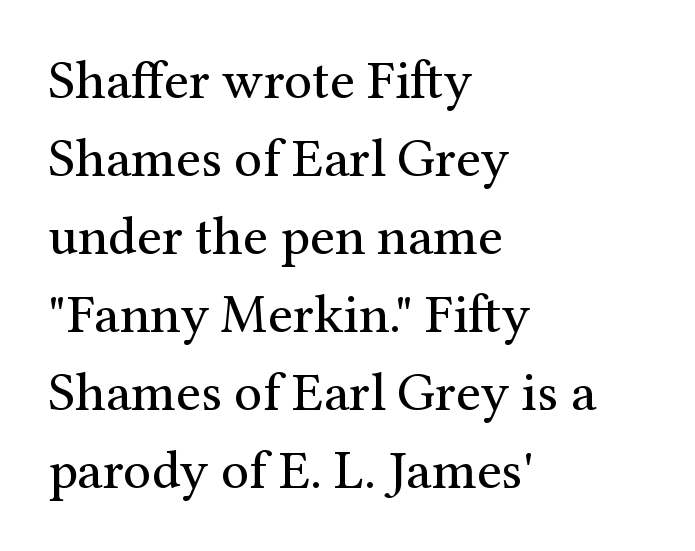
{"serif": "yes", "italic": "no", "bold": "no", "weight": "regular", "width": "normal", "stroke_contrast": "medium", "x_height": "medium", "monospaced": "no", "underline": "no", "align": "left", "line_spacing": "normal", "line_spacing_ratio": 1.42, "letter_spacing": "normal", "letter_spacing_em": 0.0, "glyph_px": 55}
